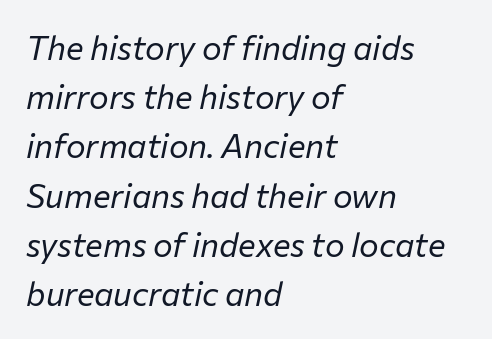
{"italic": "yes", "lean": "right", "slant_degrees": 12, "bold": "no", "weight": "regular", "width": "normal", "stroke_contrast": "low", "x_height": "medium", "monospaced": "no", "underline": "no", "align": "left", "line_spacing": "normal", "line_spacing_ratio": 1.49, "letter_spacing": "normal", "letter_spacing_em": 0.0, "glyph_px": 33}
